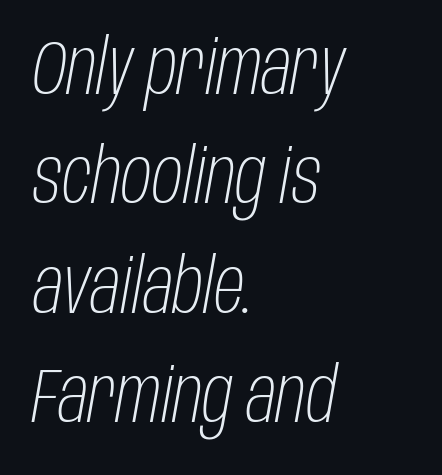
The image shows 76 px light, condensed type, italic (leaning right); set left-aligned, normal line spacing (1.44x), normal letter spacing, not underlined; low stroke contrast and a large x-height.
